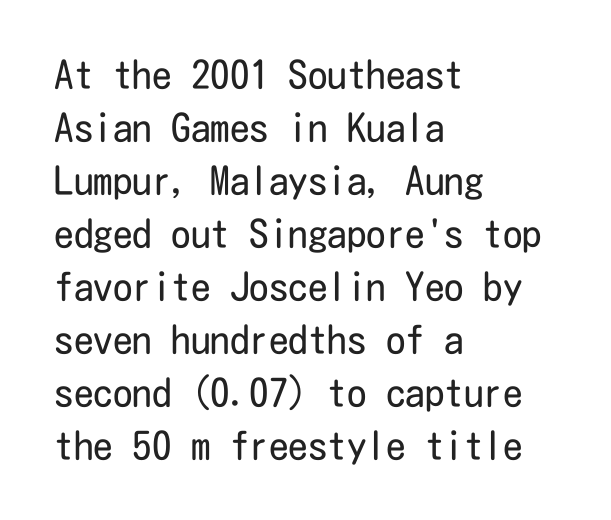
Q: Is the text bold? A: No.
Q: Is the text italic (slanted)? A: No, it is upright.
Q: Is the typeface a serif or a sans-serif typeface? A: Sans-serif.
Q: Is the text underlined? A: No.
Q: How is the paragraph aligned? A: Left-aligned.
Q: Is the spacing between letters normal or unusually wide? A: Normal.
Q: Is the spacing between lines tight, normal or loose? A: Normal.
Q: Width (condensed, normal, or wide)? A: Condensed.
Q: Stroke contrast? A: Low.
Q: x-height? A: Medium.
